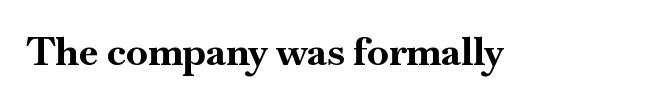
Q: Is the text bold? A: Yes.
Q: Is the text italic (slanted)? A: No, it is upright.
Q: Is the typeface a serif or a sans-serif typeface? A: Serif.
Q: Is the text underlined? A: No.
Q: Is the spacing between letters normal or unusually wide? A: Normal.
Q: Width (condensed, normal, or wide)? A: Normal.
Q: Stroke contrast? A: High.
Q: x-height? A: Small.
Q: Monospaced? A: No.
